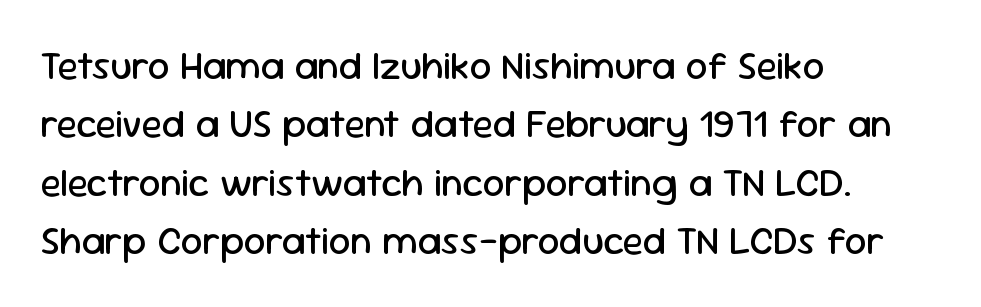
Spacing between characters is what you'd get straight out of the box. Stems and bowls with no extra thickness — not bold. Note the varied advance widths — an 'i' is clearly narrower than an 'm'. The words here are not underlined. Typographically, this falls in the sans-serif category. Horizontal bands of white between lines are of average thickness.
